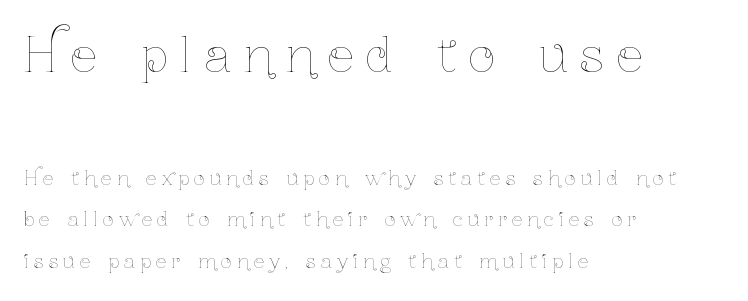
The image shows 47 px thin, condensed type, upright; set left-aligned, loose line spacing (2.19x), unusually wide letter spacing (+0.27 em), not underlined; the first (top) block is 2.47x larger; low stroke contrast and a medium x-height.
